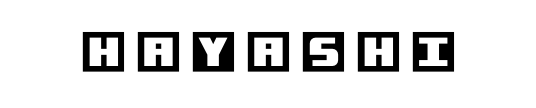
The image shows 46 px text type, upright; set unusually wide letter spacing (+0.22 em), not underlined; a large x-height.
